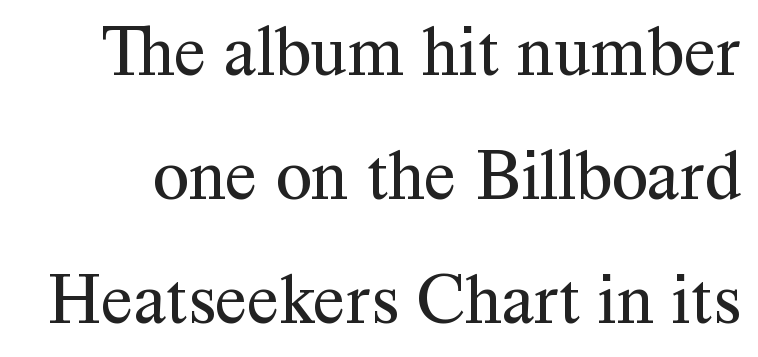
In terms of letterspacing, this is plain default setting. The letters carry serifs — small finishing strokes at the ends of their stems. Every character sits straight up, as roman type does. Do the characters align in a grid? No, the font is proportional. Decoration check: the copy has no underline. Notice how descenders clear the ascenders below comfortably — that's standard leading.
